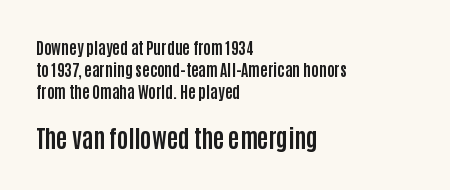
{"italic": "no", "bold": "yes", "underline": "no", "align": "left", "line_spacing": "normal", "line_spacing_ratio": 1.38, "letter_spacing": "normal", "letter_spacing_em": 0.0, "larger_block": "second", "size_ratio": 1.5, "glyph_px": 24}
